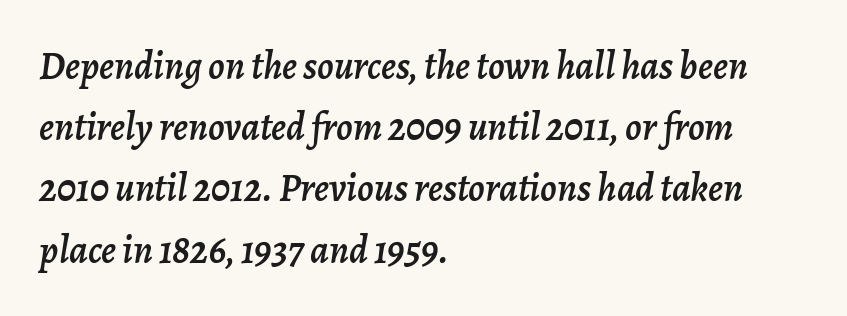
The image shows 39 px text type, italic (leaning right); set left-aligned, normal line spacing (1.57x), normal letter spacing, not underlined; low stroke contrast and a medium x-height.
